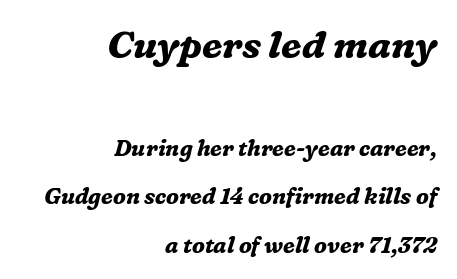
The image shows 38 px bold serif type, italic (leaning right); set right-aligned, loose line spacing (2.2x), normal letter spacing, not underlined; the first (top) block is 1.73x larger; medium stroke contrast and a medium x-height.
